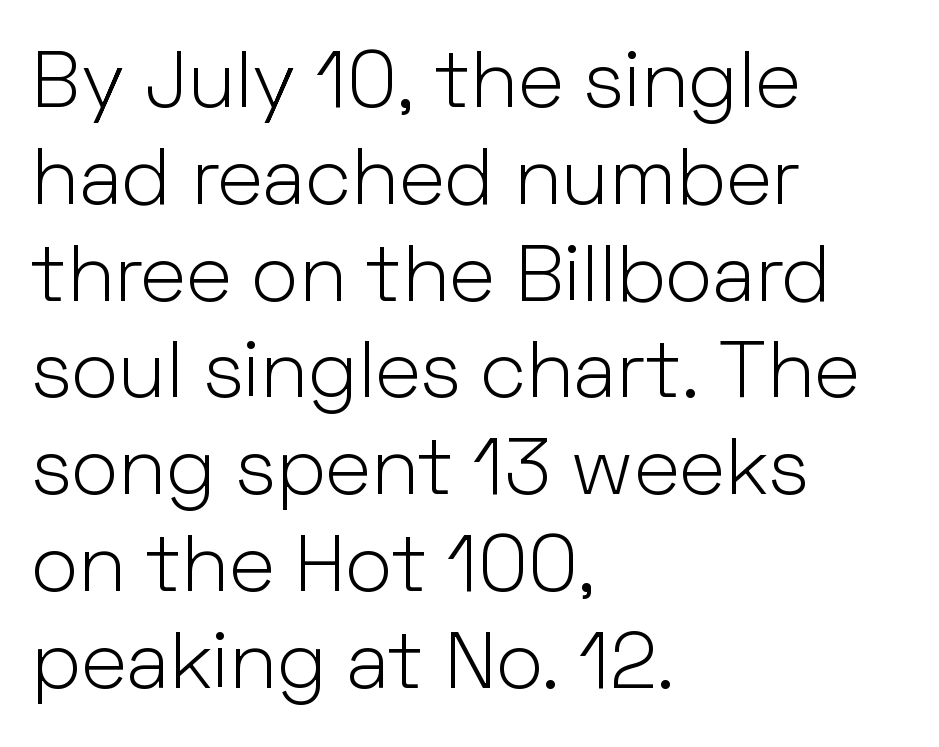
No chunkiness to these letters — they're not bold. Caption: multi-line text, flush left, ragged right. This sample uses plain, unmodified letter spacing. Plain, unruled lines of type. Unlike italic type, these characters show no tilt at all.
